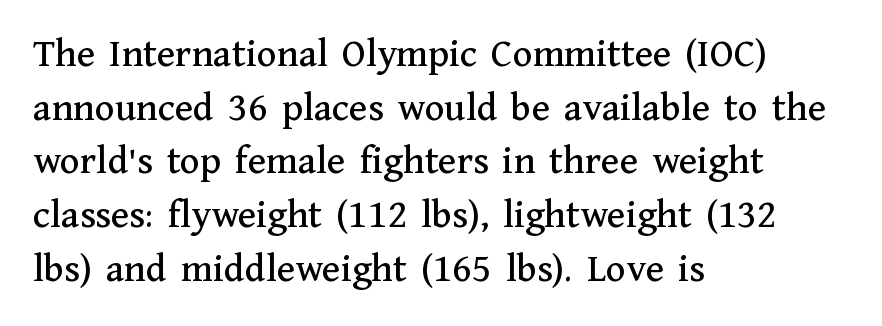
A bare baseline throughout the passage. How are the letters spaced? Ordinarily, with no added tracking. Baseline-to-baseline distance is the conventional proportion of letter height. Every character sits straight up, as roman type does. The type family on display is of the serif kind.
